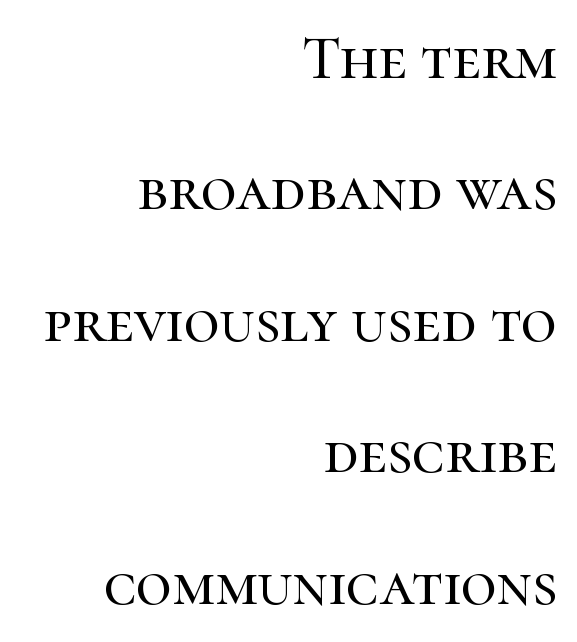
{"serif": "yes", "italic": "no", "width": "normal", "stroke_contrast": "high", "x_height": "medium", "monospaced": "no", "underline": "no", "align": "right", "line_spacing": "loose", "line_spacing_ratio": 2.12, "letter_spacing": "normal", "letter_spacing_em": 0.0, "glyph_px": 62}
